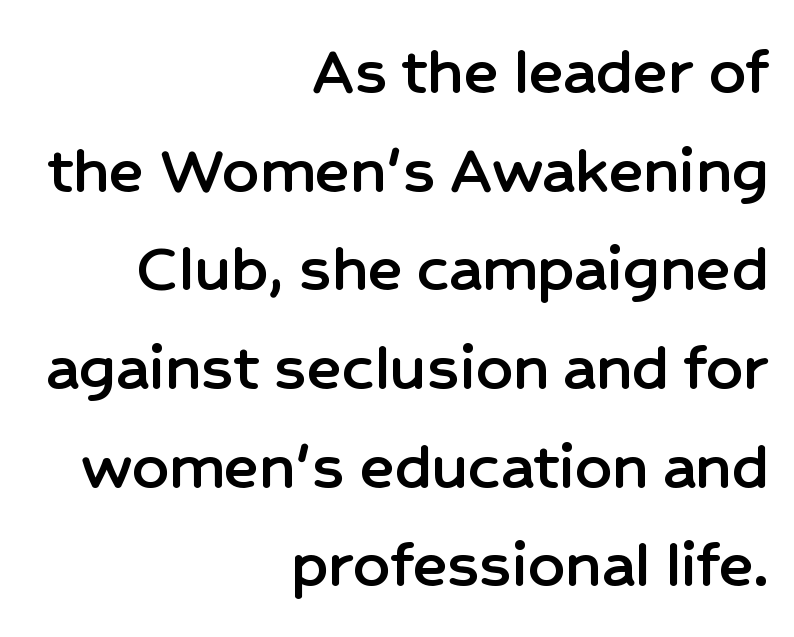
{"serif": "no", "italic": "no", "width": "normal", "stroke_contrast": "low", "x_height": "medium", "monospaced": "no", "underline": "no", "align": "right", "line_spacing": "normal", "line_spacing_ratio": 1.37, "letter_spacing": "normal", "letter_spacing_em": 0.0, "glyph_px": 72}
